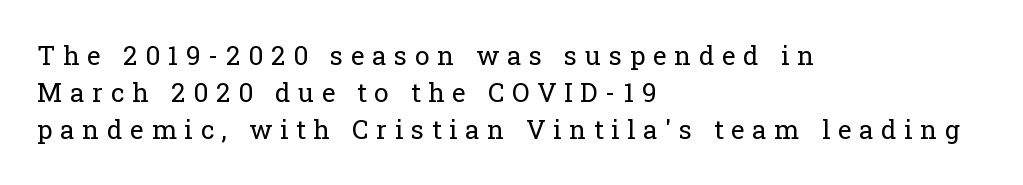
The image shows 26 px text type, upright; set left-aligned, normal line spacing (1.43x), unusually wide letter spacing (+0.3 em), not underlined.
